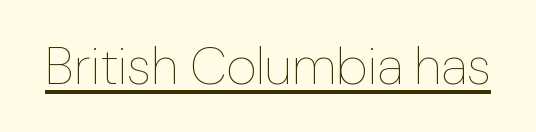
The image shows 53 px thin type, upright; set normal letter spacing, underlined; low stroke contrast and a medium x-height.
